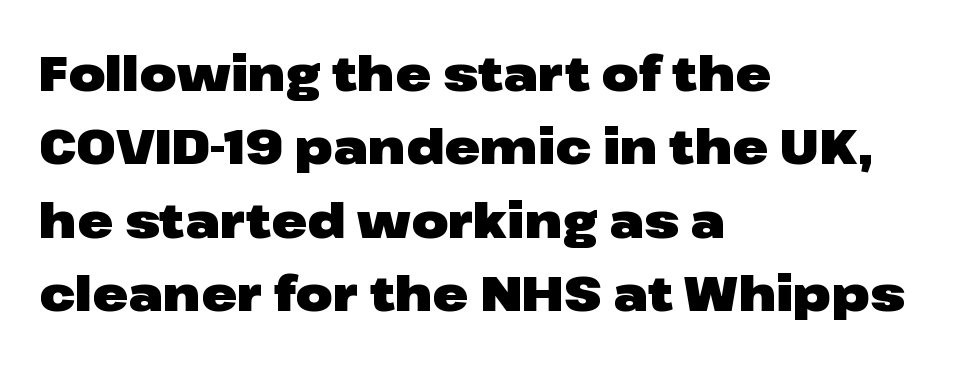
The image shows 48 px heavy, wide sans-serif type, upright; set left-aligned, normal line spacing (1.53x), normal letter spacing, not underlined; low stroke contrast and a medium x-height.
